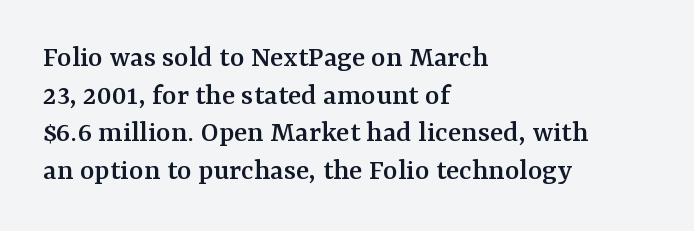
{"serif": "yes", "italic": "no", "width": "normal", "stroke_contrast": "medium", "x_height": "medium", "monospaced": "no", "underline": "no", "align": "left", "line_spacing_ratio": 1.21, "letter_spacing": "normal", "letter_spacing_em": 0.0, "glyph_px": 31}
